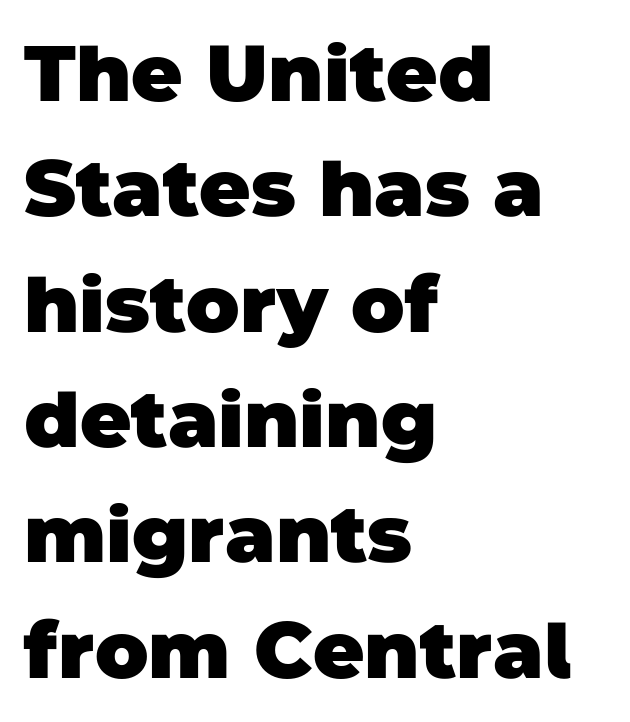
Q: Is the text bold? A: Yes.
Q: Is the typeface a serif or a sans-serif typeface? A: Sans-serif.
Q: Is the text underlined? A: No.
Q: How is the paragraph aligned? A: Left-aligned.
Q: Is the spacing between letters normal or unusually wide? A: Normal.
Q: Is the spacing between lines tight, normal or loose? A: Normal.
Q: Width (condensed, normal, or wide)? A: Normal.
Q: Stroke contrast? A: Low.
Q: x-height? A: Large.
Q: Monospaced? A: No.
